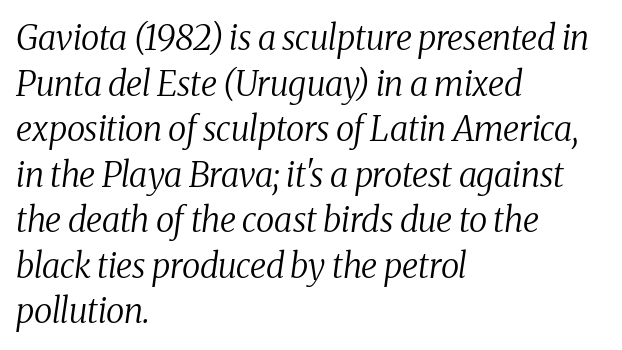
{"serif": "yes", "italic": "yes", "lean": "right", "slant_degrees": 8, "bold": "no", "weight": "regular", "width": "normal", "stroke_contrast": "medium", "x_height": "medium", "monospaced": "no", "underline": "no", "align": "left", "line_spacing": "normal", "line_spacing_ratio": 1.34, "letter_spacing": "normal", "letter_spacing_em": 0.0, "glyph_px": 34}
